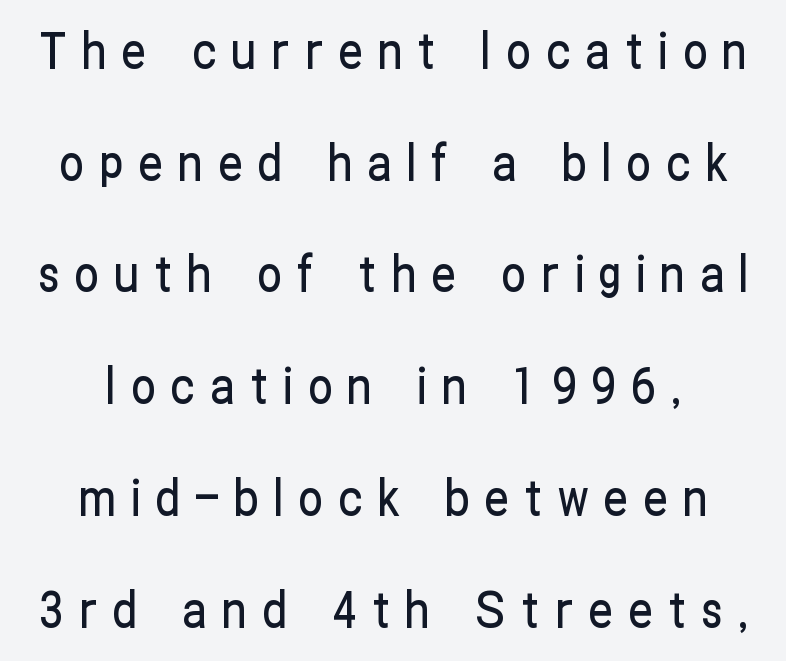
The image shows 49 px condensed sans-serif type, upright; set loose line spacing (2.28x), unusually wide letter spacing (+0.31 em), not underlined; low stroke contrast and a medium x-height.
